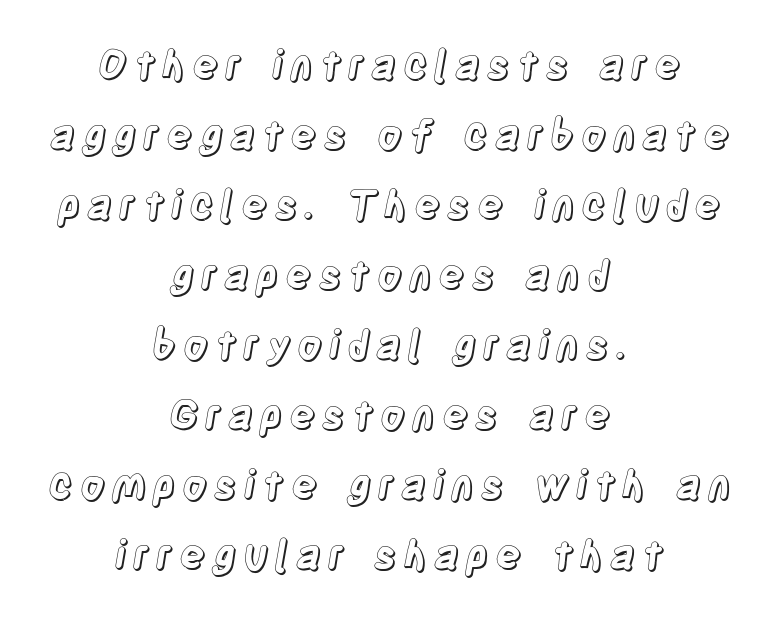
Q: Is the text italic (slanted)? A: Yes.
Q: Is the text underlined? A: No.
Q: How is the paragraph aligned? A: Centered.
Q: Width (condensed, normal, or wide)? A: Condensed.
Q: x-height? A: Large.
Q: Monospaced? A: No.
